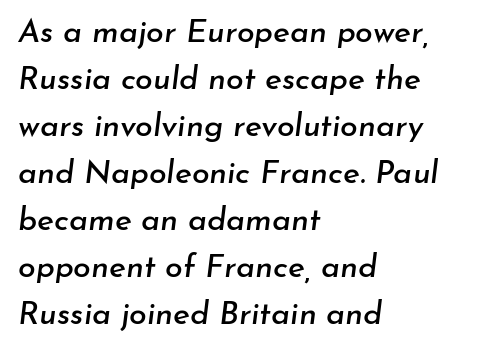
The image shows 32 px text type, italic (leaning right); set left-aligned, normal line spacing (1.47x), normal letter spacing, not underlined; low stroke contrast and a small x-height.
